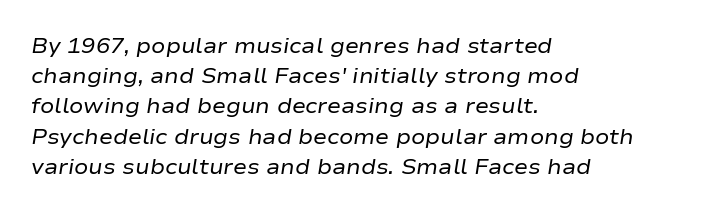
The image shows 21 px text type, italic (leaning right); set left-aligned, normal line spacing (1.44x), normal letter spacing, not underlined.
